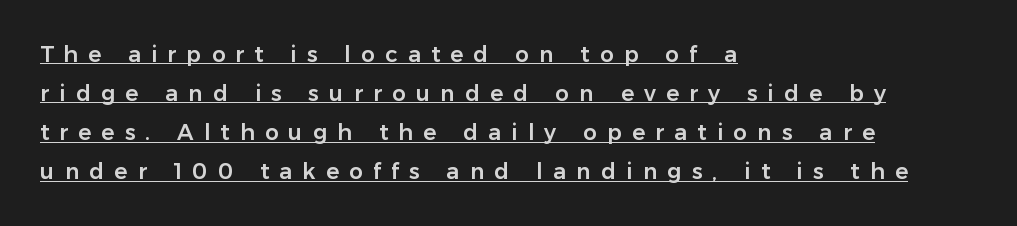
The image shows 22 px text type, upright; set left-aligned, line spacing 1.78x, unusually wide letter spacing (+0.46 em), underlined.
